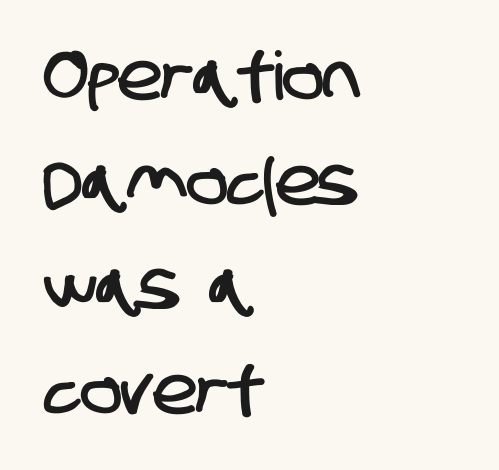
{"serif": "no", "width": "condensed", "stroke_contrast": "low", "x_height": "large", "monospaced": "no", "underline": "no", "align": "left", "line_spacing": "normal", "line_spacing_ratio": 1.56, "letter_spacing": "normal", "letter_spacing_em": 0.0, "glyph_px": 67}
